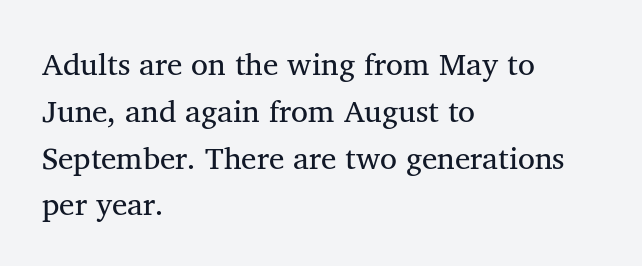
Do the characters align in a grid? No, the font is proportional. Reading down the block, your eye returns to a fixed left position each line. Just letters on the line, the space beneath them empty. The face used here is seriffed, in the tradition of book romans. Compared with typical body copy, the letter spacing here is the same.
